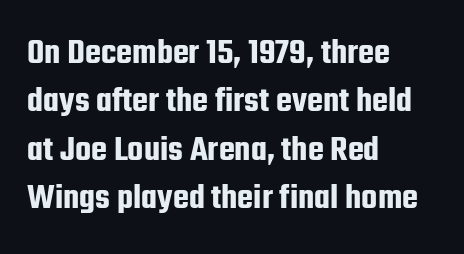
{"serif": "no", "italic": "no", "width": "condensed", "stroke_contrast": "low", "x_height": "medium", "monospaced": "no", "underline": "no", "align": "left", "line_spacing": "normal", "line_spacing_ratio": 1.31, "letter_spacing": "normal", "letter_spacing_em": 0.0, "glyph_px": 37}
